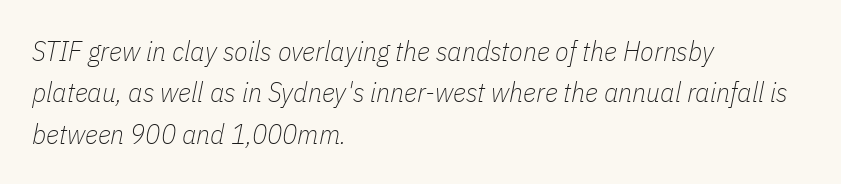
{"italic": "yes", "lean": "right", "slant_degrees": 11, "bold": "no", "weight": "thin", "width": "condensed", "stroke_contrast": "low", "x_height": "medium", "monospaced": "no", "underline": "no", "align": "left", "line_spacing": "normal", "line_spacing_ratio": 1.48, "letter_spacing": "normal", "letter_spacing_em": 0.0, "glyph_px": 28}
